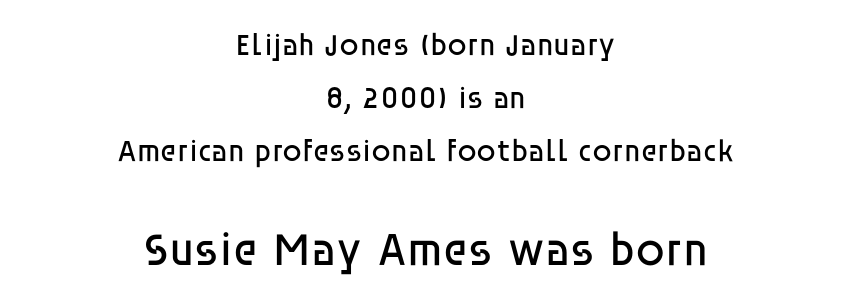
These two chunks differ in scale, with the bottom chunk taking the larger measure. Does extra space separate the letters? No, they use regular spacing. Serifs: no, the terminals of the letterforms are clean. The area under the type is left untouched.
